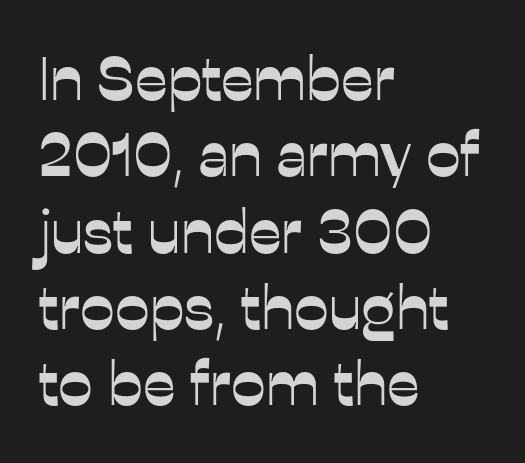
Q: Is the text italic (slanted)? A: No, it is upright.
Q: Is the typeface a serif or a sans-serif typeface? A: Sans-serif.
Q: Is the text underlined? A: No.
Q: How is the paragraph aligned? A: Left-aligned.
Q: Is the spacing between letters normal or unusually wide? A: Normal.
Q: Width (condensed, normal, or wide)? A: Normal.
Q: Stroke contrast? A: Low.
Q: x-height? A: Medium.
Q: Monospaced? A: No.
